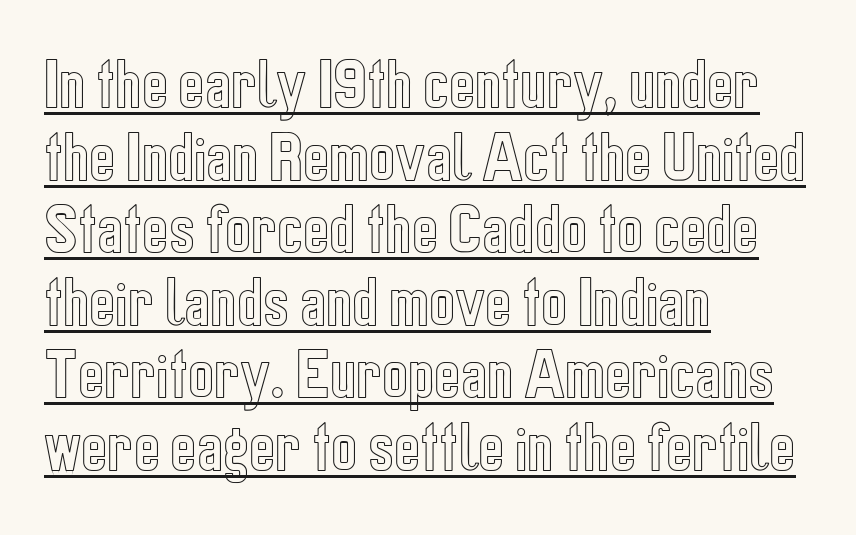
The image shows 55 px condensed type, upright; set left-aligned, normal line spacing (1.32x), normal letter spacing, underlined; a medium x-height.
